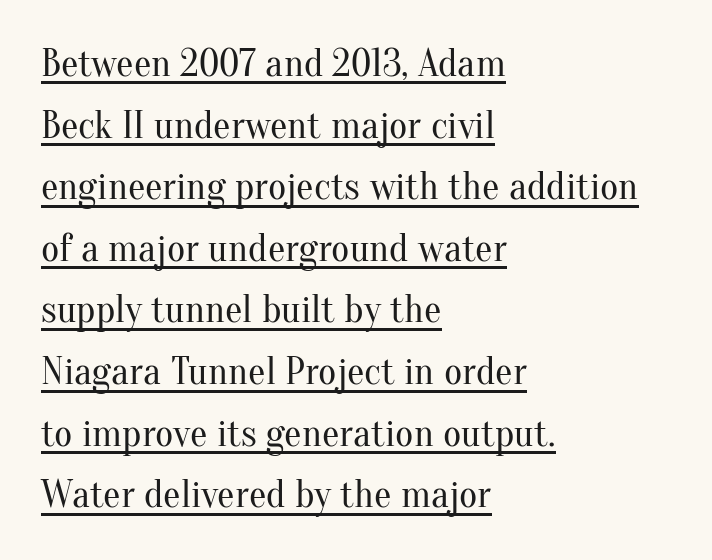
Q: Is the text bold? A: No.
Q: Is the text italic (slanted)? A: No, it is upright.
Q: Is the typeface a serif or a sans-serif typeface? A: Serif.
Q: Is the text underlined? A: Yes.
Q: How is the paragraph aligned? A: Left-aligned.
Q: Is the spacing between letters normal or unusually wide? A: Normal.
Q: Is the spacing between lines tight, normal or loose? A: Normal.
Q: Width (condensed, normal, or wide)? A: Normal.
Q: Stroke contrast? A: Medium.
Q: x-height? A: Small.
Q: Monospaced? A: No.
